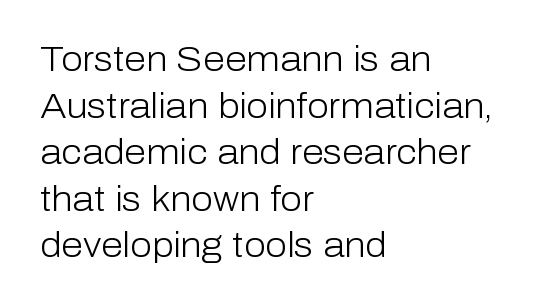
{"serif": "no", "italic": "no", "bold": "no", "weight": "light", "width": "normal", "stroke_contrast": "low", "x_height": "medium", "monospaced": "no", "underline": "no", "align": "left", "line_spacing": "normal", "line_spacing_ratio": 1.33, "letter_spacing": "normal", "letter_spacing_em": 0.0, "glyph_px": 35}
